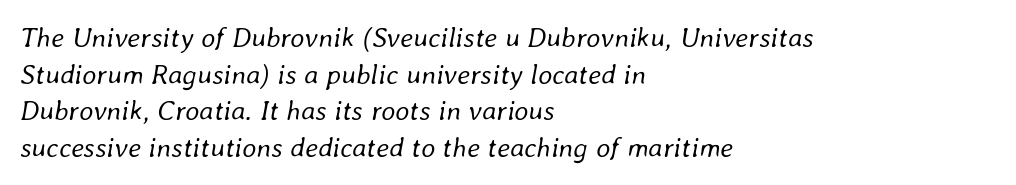
Do the characters align in a grid? No, the font is proportional. Heaviness? Minimal to ordinary, like unemphasized prose. In terms of letterspacing, this is plain default setting. Layout note: lines flush left. Each row of text sits above clean, open space.
